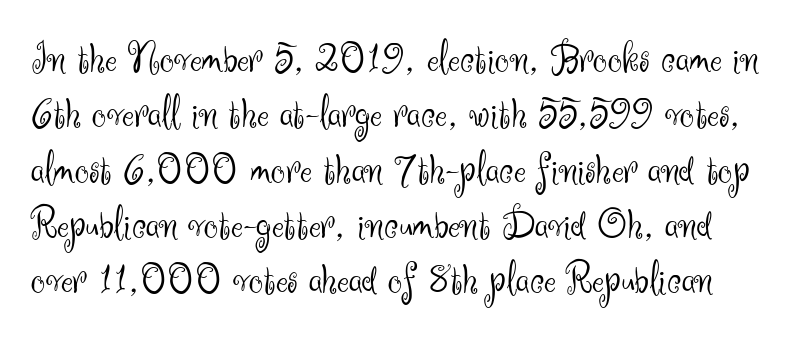
Q: Is the text bold? A: No.
Q: Is the text italic (slanted)? A: No, it is upright.
Q: Is the typeface a serif or a sans-serif typeface? A: Sans-serif.
Q: Is the text underlined? A: No.
Q: Is the spacing between letters normal or unusually wide? A: Normal.
Q: Width (condensed, normal, or wide)? A: Normal.
Q: Stroke contrast? A: Medium.
Q: x-height? A: Small.
Q: Monospaced? A: No.
